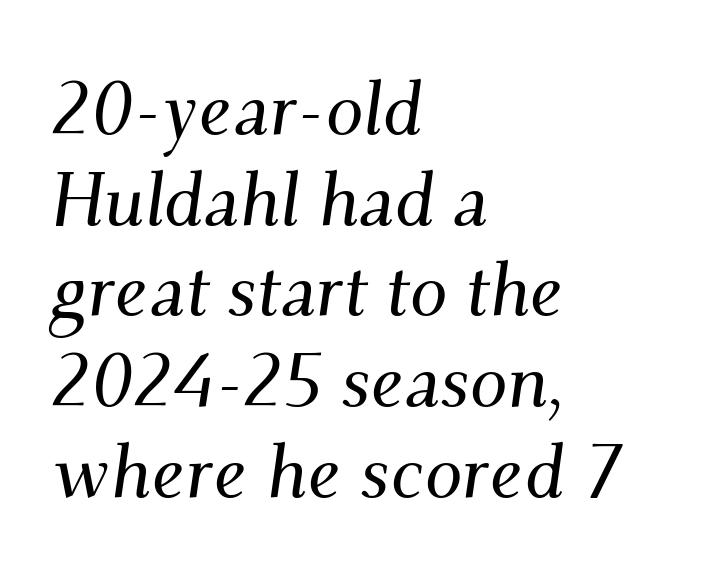
Q: Is the text italic (slanted)? A: Yes, it leans right by about 9 degrees.
Q: Is the typeface a serif or a sans-serif typeface? A: Serif.
Q: Is the text underlined? A: No.
Q: How is the paragraph aligned? A: Left-aligned.
Q: Is the spacing between letters normal or unusually wide? A: Normal.
Q: Width (condensed, normal, or wide)? A: Normal.
Q: Stroke contrast? A: Medium.
Q: x-height? A: Small.
Q: Monospaced? A: No.
